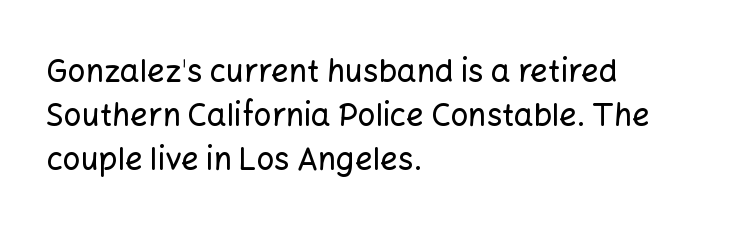
Q: Is the text italic (slanted)? A: No, it is upright.
Q: Is the typeface a serif or a sans-serif typeface? A: Sans-serif.
Q: Is the text underlined? A: No.
Q: How is the paragraph aligned? A: Left-aligned.
Q: Is the spacing between letters normal or unusually wide? A: Normal.
Q: Is the spacing between lines tight, normal or loose? A: Normal.
Q: Width (condensed, normal, or wide)? A: Normal.
Q: Stroke contrast? A: Low.
Q: x-height? A: Medium.
Q: Monospaced? A: No.
